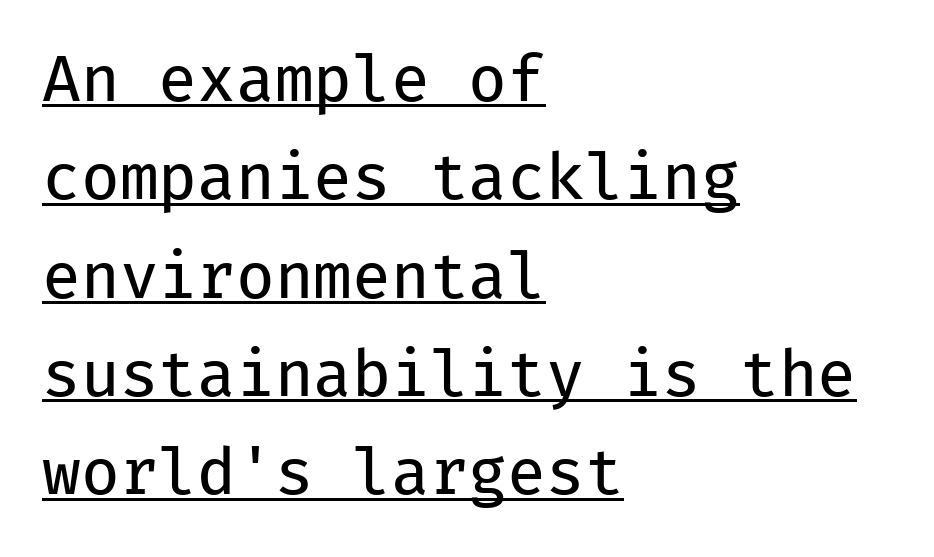
The image shows 63 px regular-weight sans-serif type, upright, monospaced; set left-aligned, normal line spacing (1.56x), normal letter spacing, underlined; low stroke contrast and a medium x-height.
